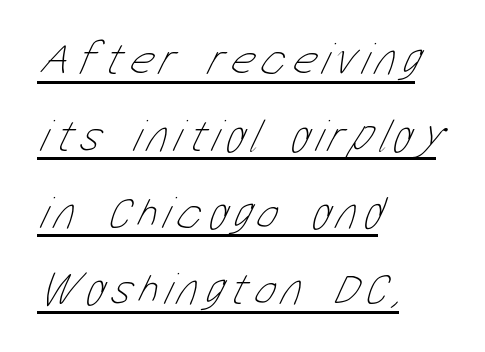
Horizontal bands of white between lines are of average thickness. The typesetter has applied underlining to the passage shown. If you drew a ruler down the left edge, every line would touch it. The rendering uses natural spacing where letterforms have individual widths. The strokes are not fattened; the text isn't bold.
